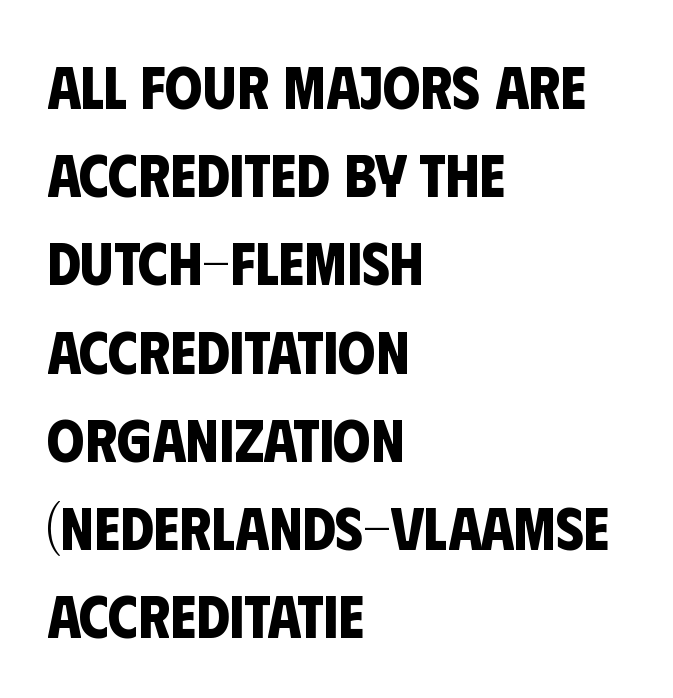
Descenders hang freely into open space. Weight: bold. Proportional: the letters do not fall into vertical columns. Alignment: flush left. The gaps between neighbouring characters are ordinary and unremarkable.
